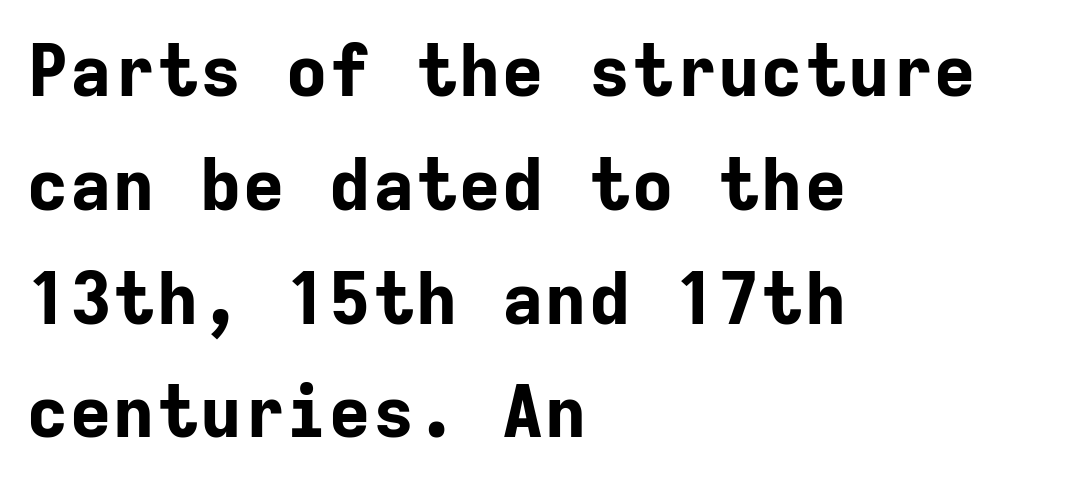
{"serif": "no", "italic": "no", "bold": "yes", "weight": "bold", "width": "normal", "stroke_contrast": "low", "x_height": "medium", "monospaced": "yes", "underline": "no", "align": "left", "line_spacing": "normal", "line_spacing_ratio": 1.58, "letter_spacing": "normal", "letter_spacing_em": 0.0, "glyph_px": 72}
